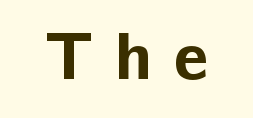
Q: Is the text bold? A: Yes.
Q: Is the text italic (slanted)? A: No, it is upright.
Q: Is the typeface a serif or a sans-serif typeface? A: Sans-serif.
Q: Is the text underlined? A: No.
Q: Is the spacing between letters normal or unusually wide? A: Unusually wide.
Q: Width (condensed, normal, or wide)? A: Normal.
Q: Stroke contrast? A: Low.
Q: x-height? A: Medium.
Q: Monospaced? A: No.
